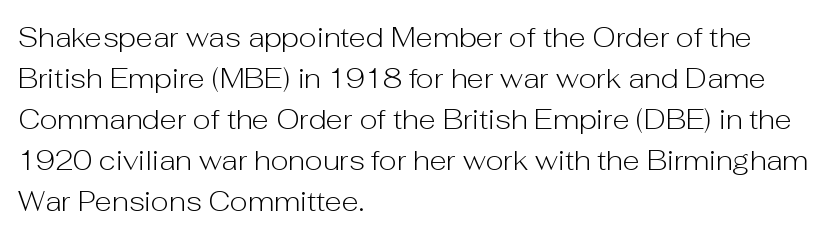
The image shows 28 px light sans-serif type, upright; set left-aligned, normal line spacing (1.46x), normal letter spacing, not underlined; low stroke contrast and a medium x-height.
